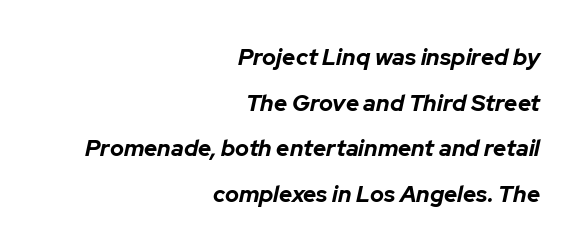
{"italic": "yes", "lean": "right", "slant_degrees": 12, "bold": "yes", "underline": "no", "align": "right", "line_spacing": "loose", "line_spacing_ratio": 1.98, "letter_spacing": "normal", "letter_spacing_em": 0.0, "glyph_px": 23}
